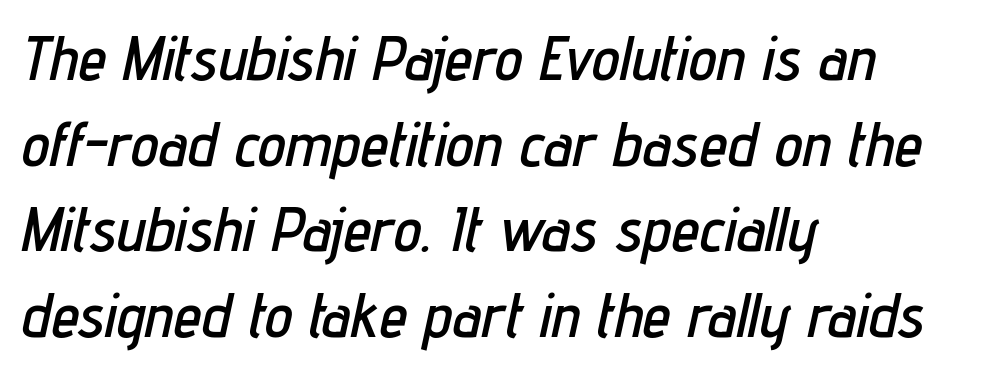
The image shows 63 px condensed type, italic (leaning right); set left-aligned, normal line spacing (1.36x), normal letter spacing, not underlined; low stroke contrast and a medium x-height.
